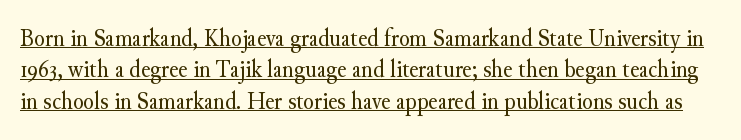
The image shows 25 px text type, upright; set normal line spacing (1.26x), normal letter spacing, underlined.
